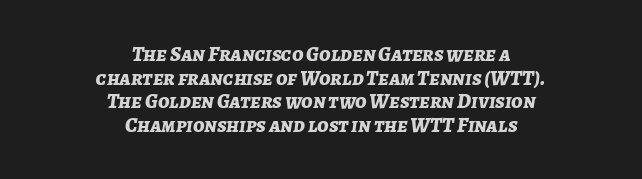
The image shows 21 px bold type, italic (leaning right); set centered, tight line spacing (1.12x), normal letter spacing, not underlined.
